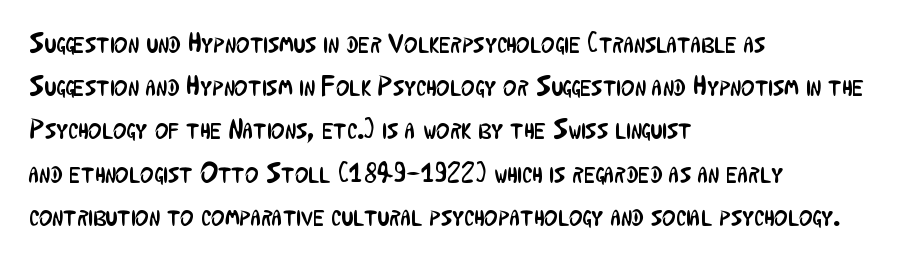
{"serif": "no", "italic": "no", "bold": "no", "weight": "regular", "width": "condensed", "stroke_contrast": "low", "x_height": "medium", "monospaced": "no", "underline": "no", "align": "left", "line_spacing": "normal", "line_spacing_ratio": 1.49, "letter_spacing": "normal", "letter_spacing_em": 0.0, "glyph_px": 29}
